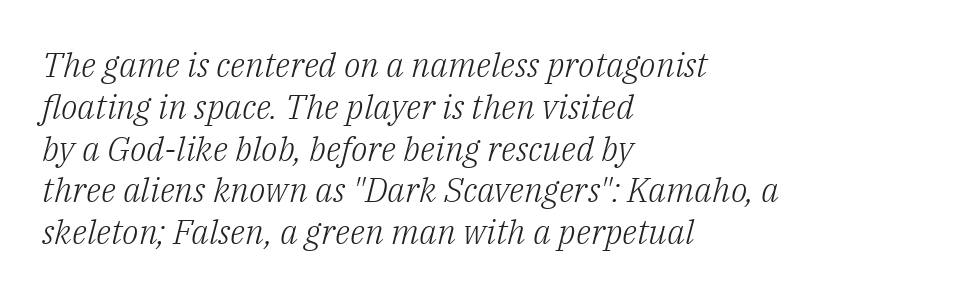
{"serif": "yes", "italic": "yes", "lean": "right", "slant_degrees": 14, "bold": "no", "weight": "light", "width": "normal", "stroke_contrast": "low", "x_height": "medium", "monospaced": "no", "underline": "no", "align": "left", "line_spacing_ratio": 1.23, "letter_spacing": "normal", "letter_spacing_em": 0.0, "glyph_px": 34}
